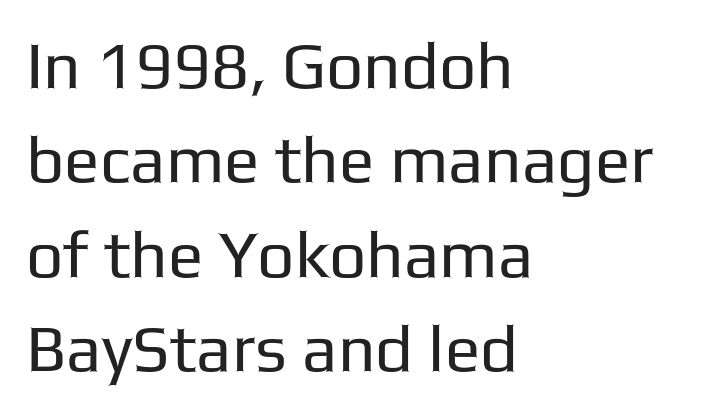
The image shows 66 px regular-weight sans-serif type, upright; set left-aligned, normal line spacing (1.43x), normal letter spacing, not underlined; low stroke contrast and a medium x-height.
